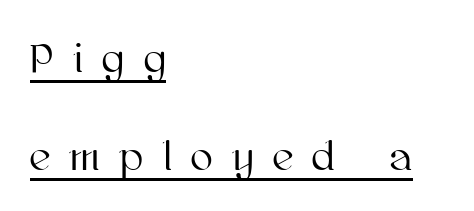
The image shows 41 px text type, upright; set left-aligned, loose line spacing (2.38x), unusually wide letter spacing (+0.48 em), underlined; high stroke contrast and a medium x-height.
